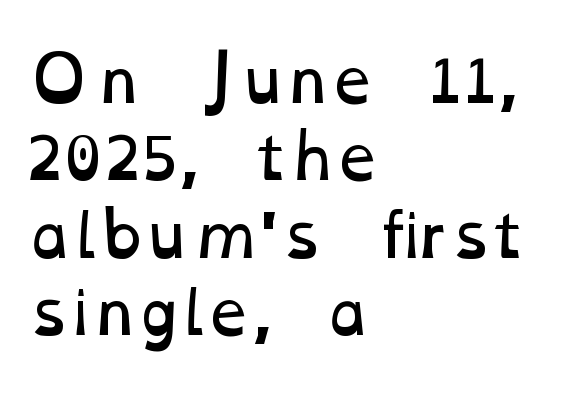
{"bold": "no", "weight": "regular", "width": "wide", "stroke_contrast": "low", "x_height": "medium", "monospaced": "no", "underline": "no", "align": "left", "line_spacing": "normal", "line_spacing_ratio": 1.29, "letter_spacing": "normal", "letter_spacing_em": 0.0, "glyph_px": 60}
